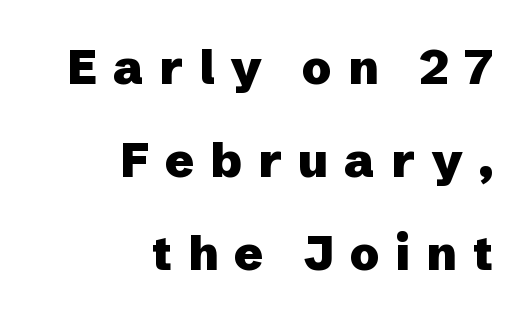
Q: Is the text bold? A: Yes.
Q: Is the text italic (slanted)? A: No, it is upright.
Q: Is the typeface a serif or a sans-serif typeface? A: Sans-serif.
Q: Is the text underlined? A: No.
Q: How is the paragraph aligned? A: Right-aligned.
Q: Is the spacing between letters normal or unusually wide? A: Unusually wide.
Q: Is the spacing between lines tight, normal or loose? A: Loose.
Q: Width (condensed, normal, or wide)? A: Normal.
Q: Stroke contrast? A: Low.
Q: x-height? A: Medium.
Q: Monospaced? A: No.
